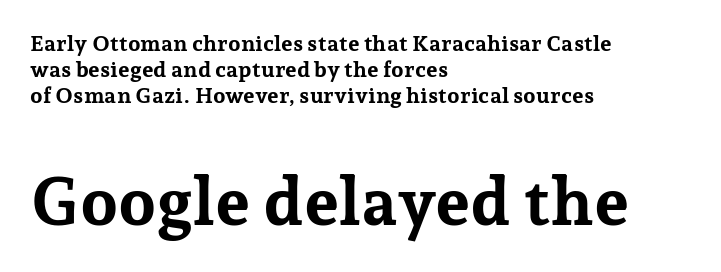
Q: Is the text bold? A: Yes.
Q: Is the text italic (slanted)? A: No, it is upright.
Q: Is the typeface a serif or a sans-serif typeface? A: Serif.
Q: Is the text underlined? A: No.
Q: How is the paragraph aligned? A: Left-aligned.
Q: Is the spacing between letters normal or unusually wide? A: Normal.
Q: Which block of text is set in a larger size, the first (top) or the second (bottom)? A: The second (bottom) one.
Q: Width (condensed, normal, or wide)? A: Normal.
Q: Stroke contrast? A: Low.
Q: x-height? A: Medium.
Q: Monospaced? A: No.
